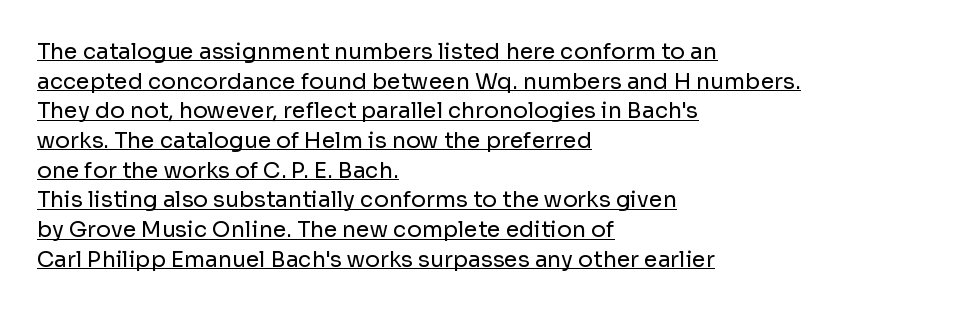
The cut favours lightness, reaching ordinary text weight at its darkest. This sample uses plain, unmodified letter spacing. This rendering uses left alignment, leaving the right contour irregular. The passage shown stacks its lines at a standard gap. Nope, not italic — everything's standing straight. A rule runs beneath these lines of type.
